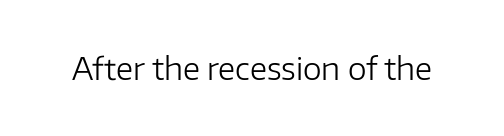
The image shows 30 px regular-weight sans-serif type, upright; set normal letter spacing, not underlined; low stroke contrast and a medium x-height.
